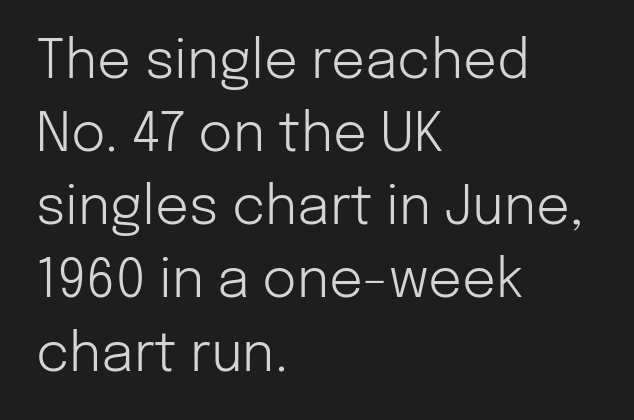
Teacher's note: observe the even left margin — that is flush-left alignment. Any mark beneath the type? The region is blank. This rendering leaves character spacing at its baseline value. Serifs: no, the terminals of the letterforms are clean. Note the varied advance widths — an 'i' is clearly narrower than an 'm'. Vertical stems look standard width or narrower in stroke.
